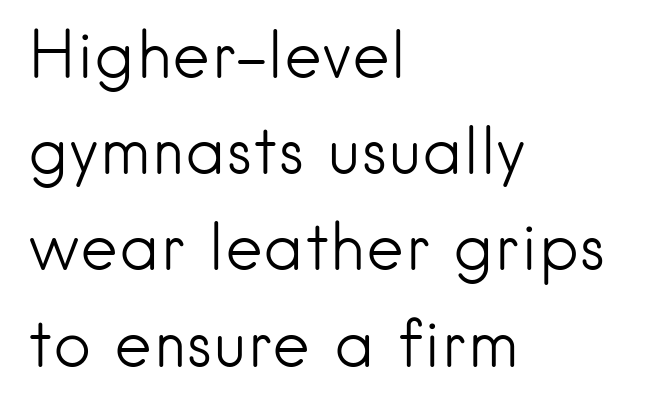
A typesetter would mark this as roman, not italic. These lines are rendered in a variable-pitch font. Letterform terminals end flat and unadorned throughout the passage. Alignment: flush left. Weight: not bold — regular or lighter. The horizontal fit of the characters is conventional and even.
